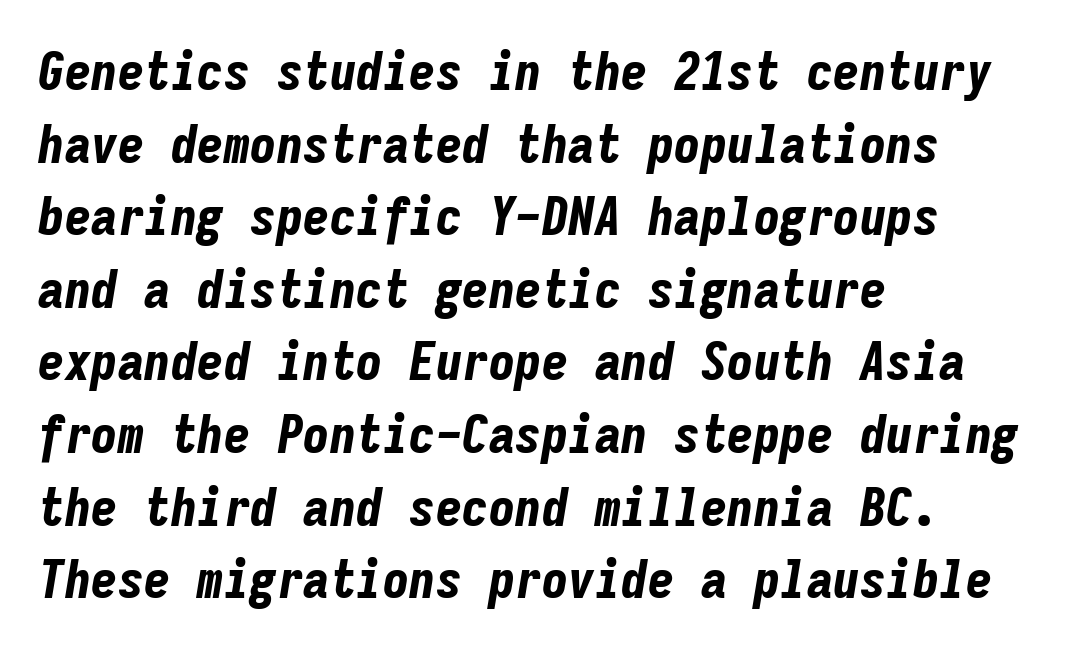
The image shows 53 px bold, condensed type, italic (leaning right), monospaced; set left-aligned, normal line spacing (1.37x), normal letter spacing, not underlined; low stroke contrast and a medium x-height.
